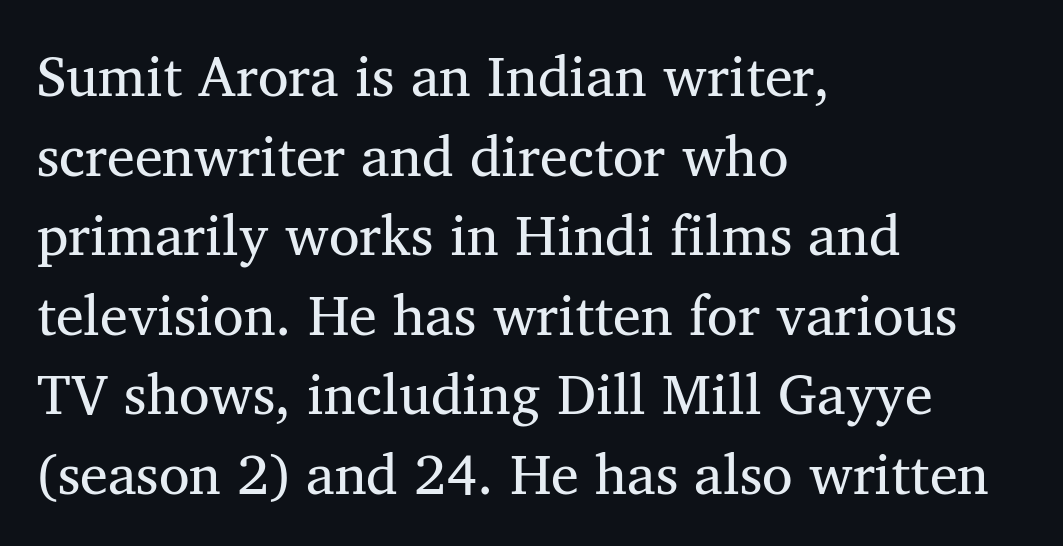
The image shows 56 px regular-weight serif type, upright; set left-aligned, normal line spacing (1.42x), normal letter spacing, not underlined; medium stroke contrast and a medium x-height.
